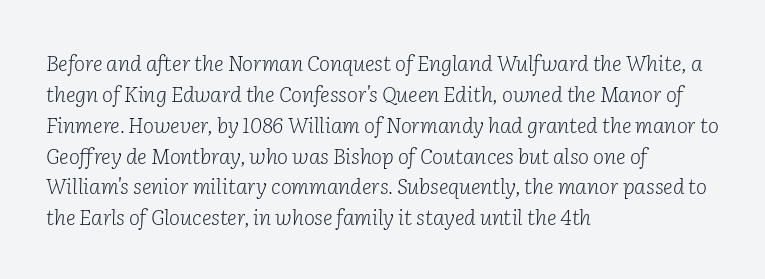
The image shows 21 px text type, italic (leaning right); set left-aligned, normal line spacing (1.47x), normal letter spacing, not underlined.
